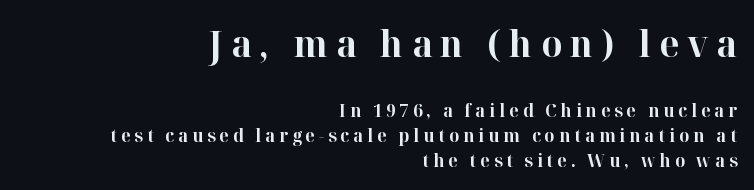
Font category for this specimen: serif. Is there much room between lines? A standard amount, neither cramped nor airy. Strong, thick strokes mark this as bold type. Clear beneath every line of the passage. Which margin do the lines hug? The right one — the left edge is uneven.
